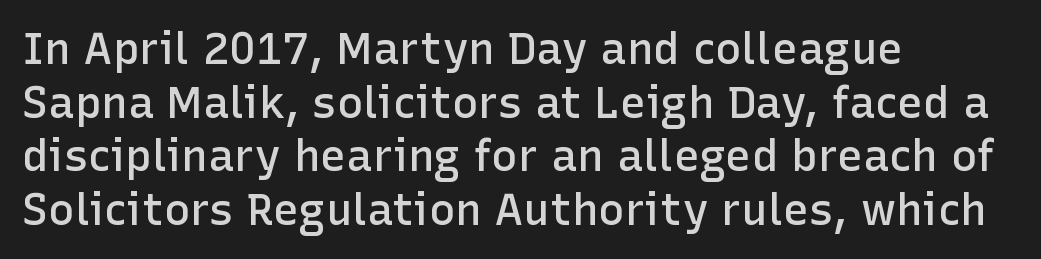
{"serif": "no", "italic": "no", "bold": "semi", "weight": "semibold", "width": "normal", "stroke_contrast": "low", "x_height": "medium", "monospaced": "no", "underline": "no", "align": "left", "line_spacing_ratio": 1.22, "letter_spacing": "normal", "letter_spacing_em": 0.0, "glyph_px": 44}
